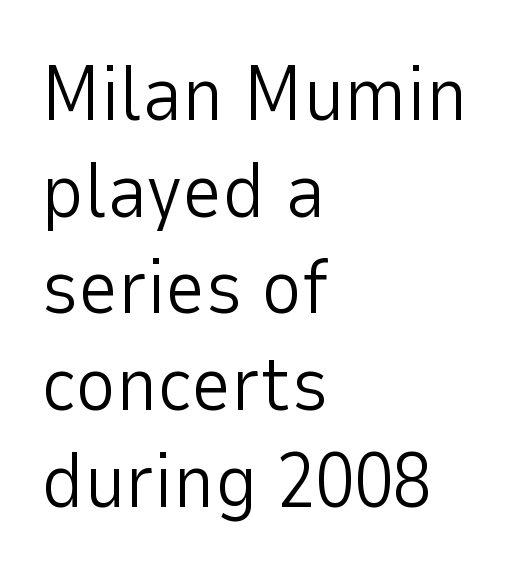
{"serif": "no", "italic": "no", "bold": "no", "weight": "light", "width": "normal", "stroke_contrast": "low", "x_height": "medium", "monospaced": "no", "underline": "no", "align": "left", "line_spacing_ratio": 1.24, "letter_spacing": "normal", "letter_spacing_em": 0.0, "glyph_px": 78}
